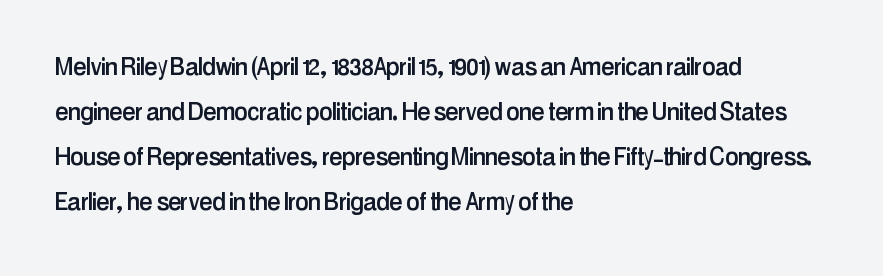
{"serif": "no", "italic": "no", "width": "condensed", "stroke_contrast": "low", "x_height": "medium", "monospaced": "no", "underline": "no", "align": "left", "line_spacing": "normal", "line_spacing_ratio": 1.5, "letter_spacing": "normal", "letter_spacing_em": 0.0, "glyph_px": 30}
